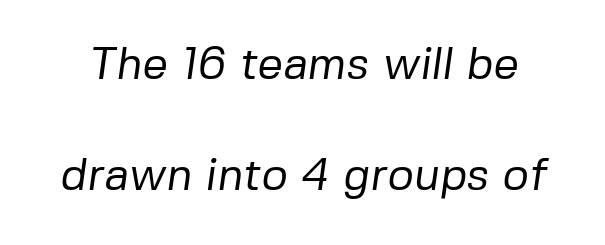
Q: Is the text bold? A: No.
Q: Is the typeface a serif or a sans-serif typeface? A: Sans-serif.
Q: Is the text underlined? A: No.
Q: Is the spacing between letters normal or unusually wide? A: Normal.
Q: Is the spacing between lines tight, normal or loose? A: Loose.
Q: Width (condensed, normal, or wide)? A: Normal.
Q: Stroke contrast? A: Low.
Q: x-height? A: Medium.
Q: Monospaced? A: No.
